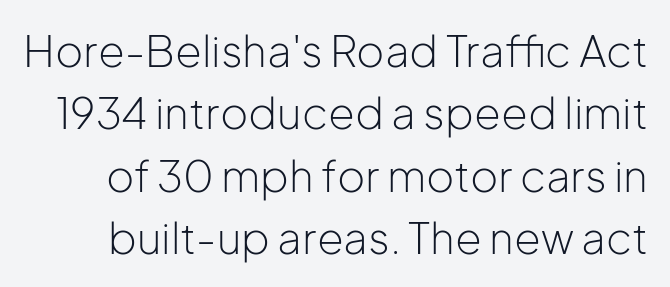
Q: Is the text bold? A: No.
Q: Is the text italic (slanted)? A: No, it is upright.
Q: Is the typeface a serif or a sans-serif typeface? A: Sans-serif.
Q: Is the text underlined? A: No.
Q: Is the spacing between letters normal or unusually wide? A: Normal.
Q: Is the spacing between lines tight, normal or loose? A: Normal.
Q: Width (condensed, normal, or wide)? A: Normal.
Q: Stroke contrast? A: Low.
Q: x-height? A: Medium.
Q: Monospaced? A: No.
